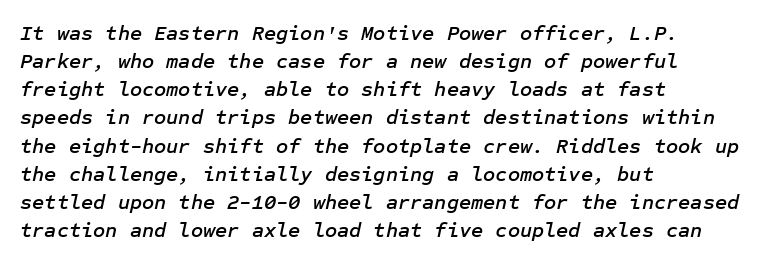
Type without underlining. A typesetter would call this leading conventional body-copy spacing. All the whitespace from short lines collects on the right. Look at the tracking — it's just the regular setting, nothing added. Italic: yes, the glyphs are oblique.
